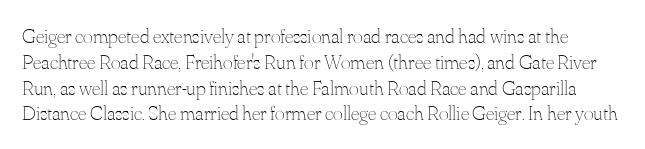
The image shows 21 px text type, upright; set line spacing 1.23x, normal letter spacing, not underlined.
